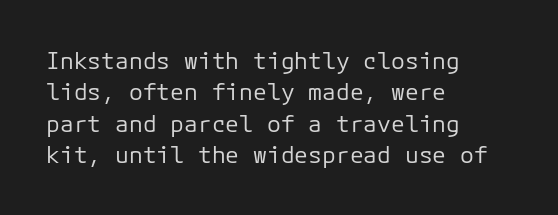
The image shows 23 px text type, upright; set left-aligned, normal line spacing (1.36x), normal letter spacing, not underlined.
